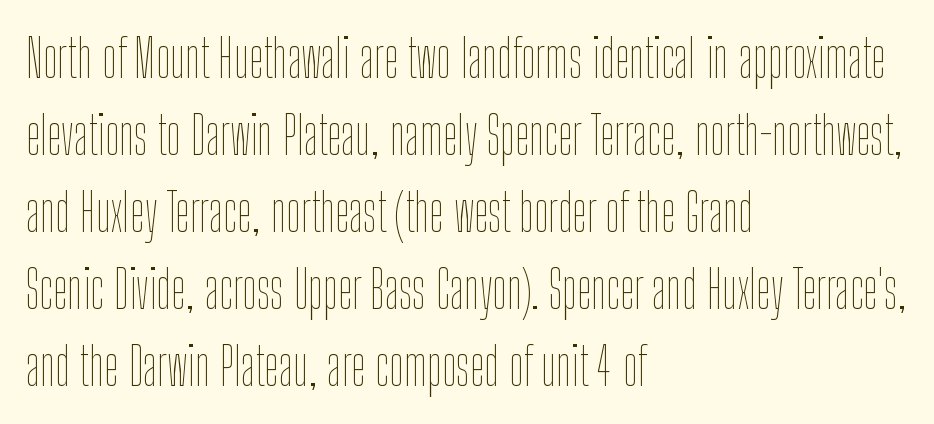
Compared with a typical body face, this is equally light or lighter still. The string is rendered with underlining switched off. The letters stand straight up with perfectly vertical stems. How would I describe the line gaps? Plain and ordinary. Default kerning and tracking; the words read as compact shapes. Character widths vary here, with narrow letters taking less room than wide ones.
